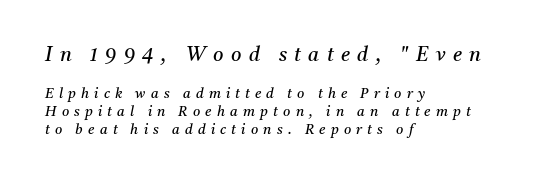
The letters in the upper block stand taller than those in the block below. Emphasis-style slanted type is in use. This sample uses expanded letter spacing, leaving extra air between glyphs. The ragged edge is on the right, which tells us the setting is flush left.
